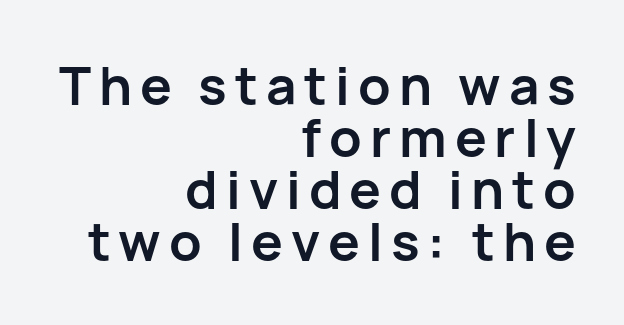
This is the regular roman posture of the typeface. Compared with an ordinary text face, these strokes are far heavier — a full bold. The specimen omits any rule beneath the text block's lines. Each new line begins almost immediately beneath the previous one. Character widths vary here, with narrow letters taking less room than wide ones. The rag falls on the left side of this text block.
